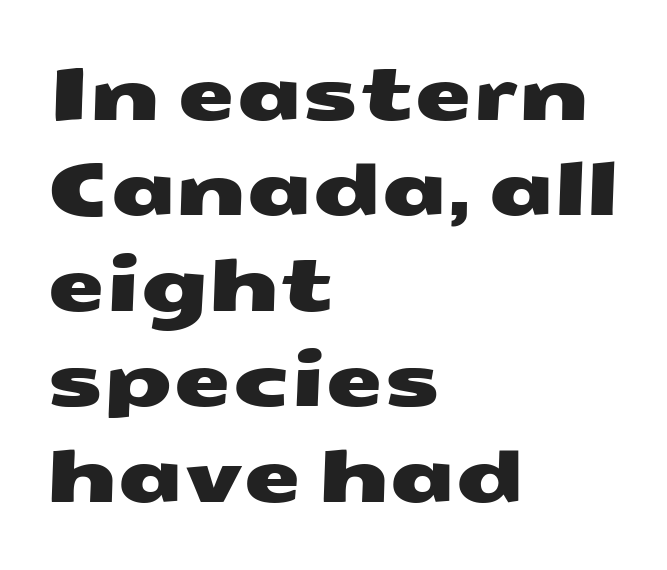
Each new line begins a customary step beneath the previous one. Think of a printed novel: that variable character pitch is what you see here. The passage shown is not underscored anywhere. Caption: multi-line text, flush left, ragged right.
